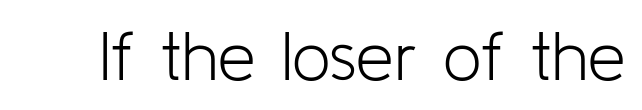
What stands out about the letter spacing? Nothing — it is the standard amount. You could not count columns in this text — the font is proportionally spaced. Stroke thickness stays within the range of a standard reading face or lighter. Unlike italic type, these characters show no tilt at all. This rendering features lettering with no underline. I'd call this a sans setting — the letters go barefoot.
